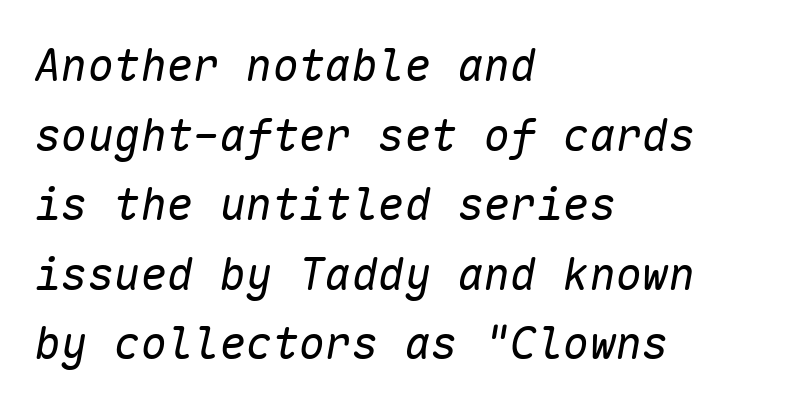
One glance says typical: line gaps are just what's usual. Style check: oblique. Inter-character spacing is left at the font's built-in metrics. This rendering uses left alignment, leaving the right contour irregular. Glance below the letters and you will spot only blank space. Stem width sits at or under what a default text font uses.
